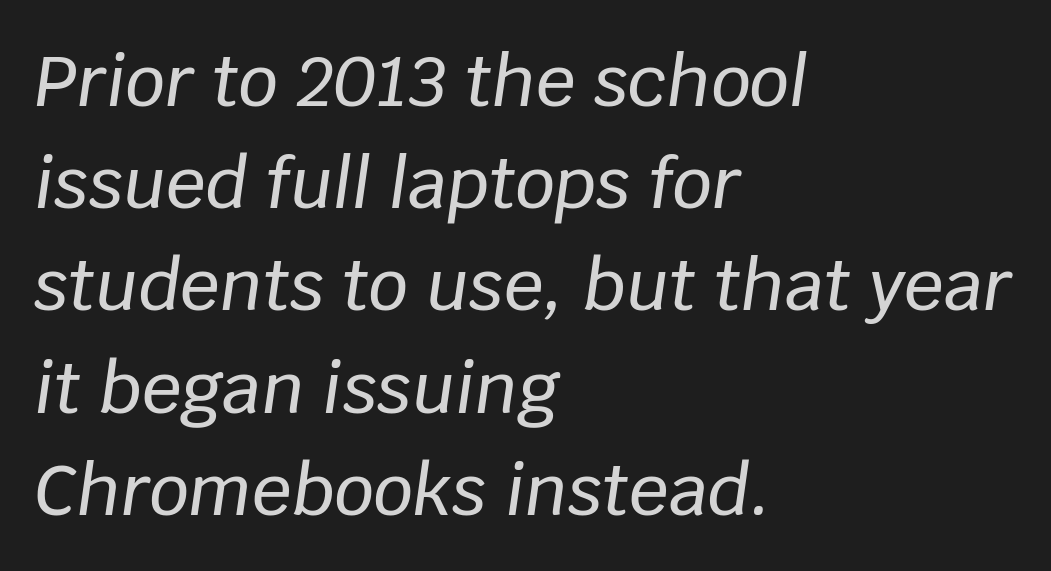
Q: Is the text italic (slanted)? A: Yes, it leans right by about 8 degrees.
Q: Is the text underlined? A: No.
Q: How is the paragraph aligned? A: Left-aligned.
Q: Is the spacing between letters normal or unusually wide? A: Normal.
Q: Is the spacing between lines tight, normal or loose? A: Normal.
Q: Width (condensed, normal, or wide)? A: Normal.
Q: Stroke contrast? A: Low.
Q: x-height? A: Large.
Q: Monospaced? A: No.
